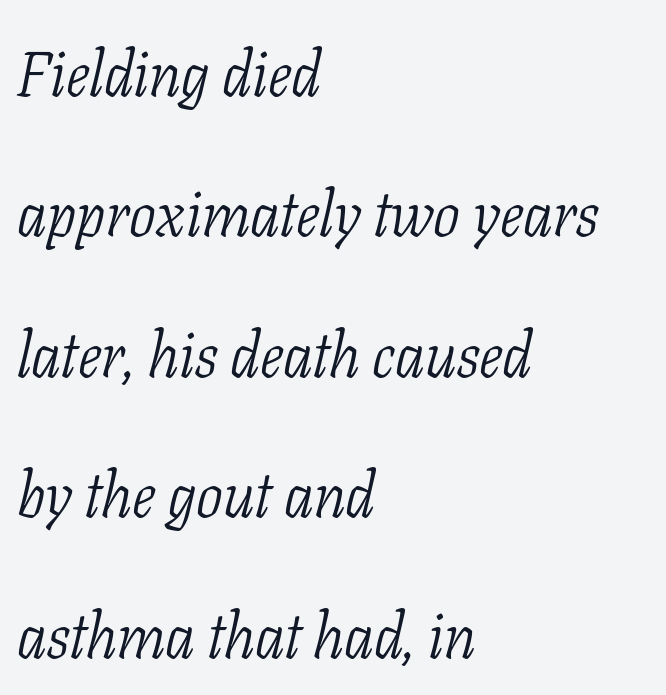
A light-to-regular cut is what we see here. The rendering keeps characters at their native spacing. Italic: yes, the glyphs are oblique. Look at the bottom of the vertical strokes: they flare into serifs here.
